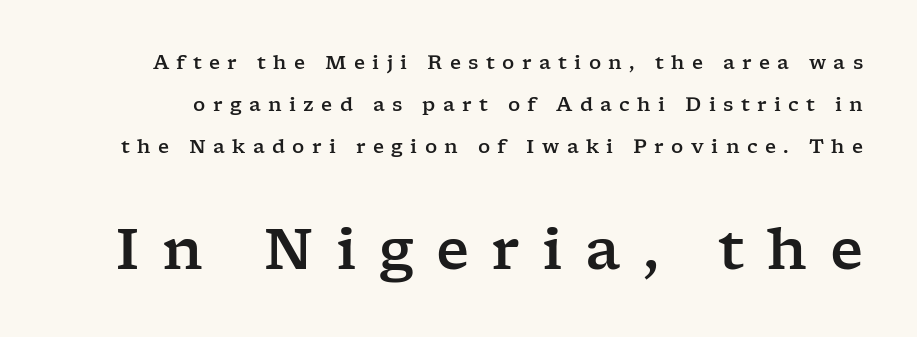
The glyphs are unaccompanied by any horizontal stroke below them. Between one letter and the next there's a generous, obvious gap. You could not count columns in this text — the font is proportionally spaced. The block sitting lower on the canvas is the one with enlarged characters.
